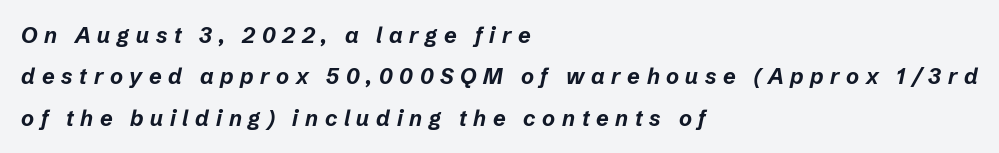
{"italic": "yes", "lean": "right", "slant_degrees": 12, "bold": "yes", "underline": "no", "align": "left", "line_spacing_ratio": 1.88, "letter_spacing": "wide", "letter_spacing_em": 0.3, "glyph_px": 22}
